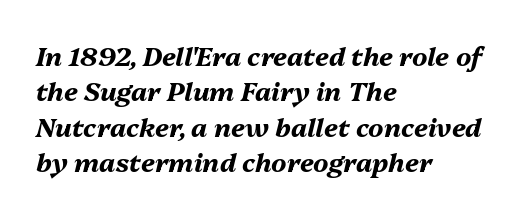
This sample uses an oblique cut, with every glyph tilted off the vertical. Here the glyphs are tracked normally, forming tight word shapes. Has an underline been added? It has not. These lines are set flush left with a ragged right edge.
